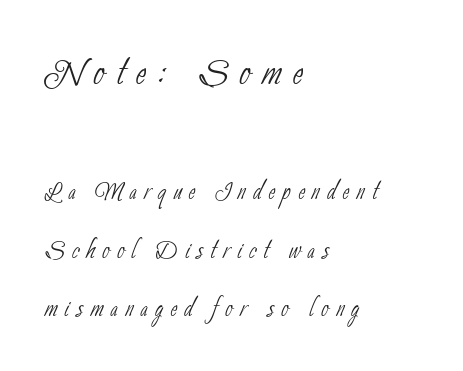
{"serif": "no", "bold": "no", "weight": "thin", "width": "condensed", "stroke_contrast": "low", "x_height": "small", "monospaced": "no", "underline": "no", "align": "left", "line_spacing_ratio": 1.77, "letter_spacing": "wide", "letter_spacing_em": 0.22, "larger_block": "first", "size_ratio": 1.52, "glyph_px": 50}
